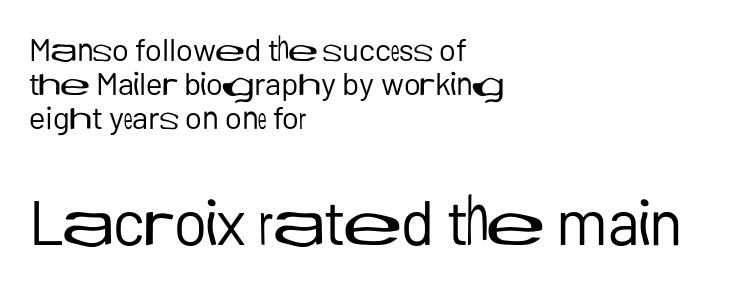
Q: Is the text bold? A: No.
Q: Is the text italic (slanted)? A: No, it is upright.
Q: Is the typeface a serif or a sans-serif typeface? A: Sans-serif.
Q: Is the text underlined? A: No.
Q: How is the paragraph aligned? A: Left-aligned.
Q: Is the spacing between letters normal or unusually wide? A: Normal.
Q: Is the spacing between lines tight, normal or loose? A: Tight.
Q: Which block of text is set in a larger size, the first (top) or the second (bottom)? A: The second (bottom) one.
Q: Width (condensed, normal, or wide)? A: Normal.
Q: Stroke contrast? A: Low.
Q: x-height? A: Medium.
Q: Monospaced? A: No.
